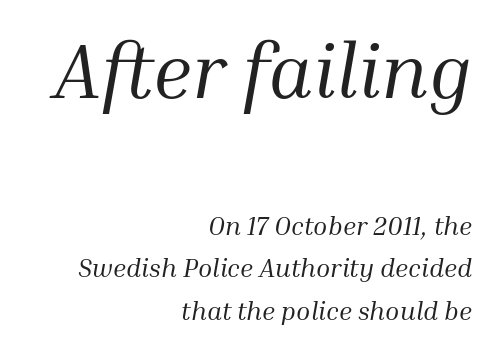
{"serif": "yes", "italic": "yes", "lean": "right", "slant_degrees": 10, "bold": "no", "weight": "regular", "width": "normal", "stroke_contrast": "medium", "x_height": "medium", "monospaced": "no", "underline": "no", "align": "right", "line_spacing": "normal", "line_spacing_ratio": 1.63, "letter_spacing": "normal", "letter_spacing_em": 0.0, "larger_block": "first", "size_ratio": 2.96, "glyph_px": 77}
